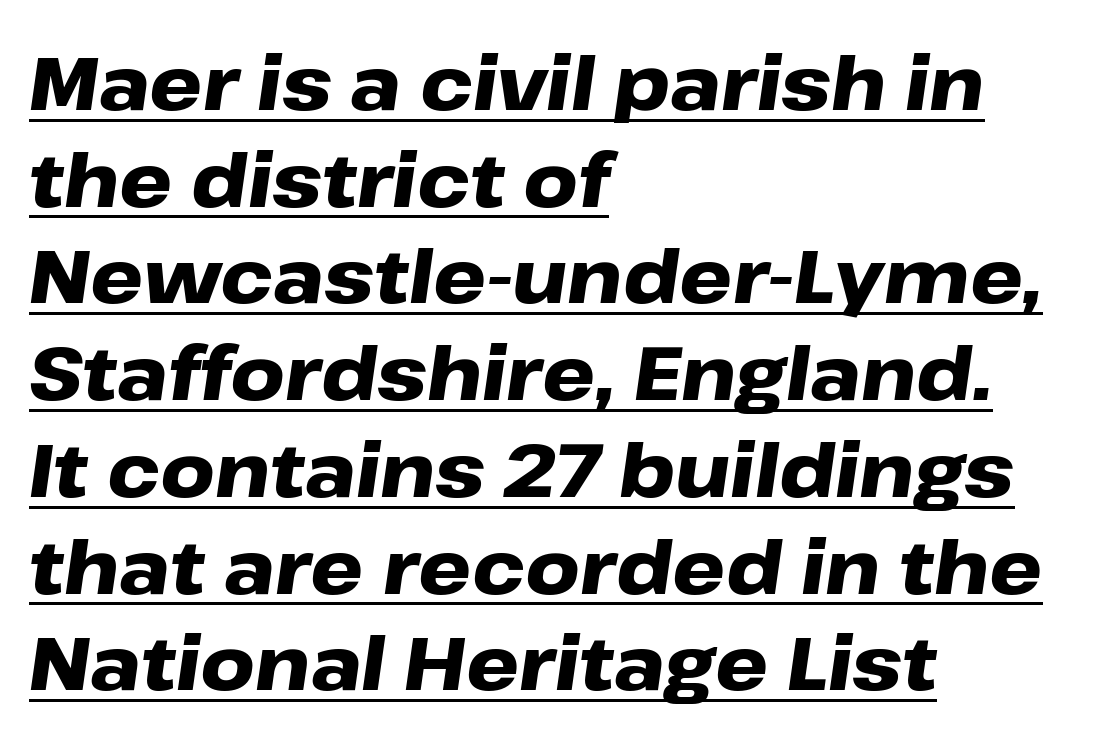
The image shows 75 px heavy, wide type, italic (leaning right); set left-aligned, normal line spacing (1.29x), normal letter spacing, underlined; low stroke contrast and a medium x-height.
